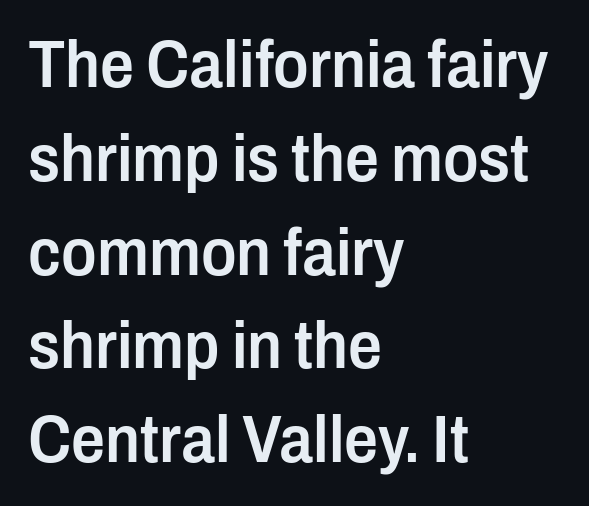
Q: Is the text bold? A: Semi-bold.
Q: Is the text italic (slanted)? A: No, it is upright.
Q: Is the typeface a serif or a sans-serif typeface? A: Sans-serif.
Q: Is the text underlined? A: No.
Q: How is the paragraph aligned? A: Left-aligned.
Q: Is the spacing between letters normal or unusually wide? A: Normal.
Q: Is the spacing between lines tight, normal or loose? A: Normal.
Q: Width (condensed, normal, or wide)? A: Condensed.
Q: Stroke contrast? A: Low.
Q: x-height? A: Medium.
Q: Monospaced? A: No.
